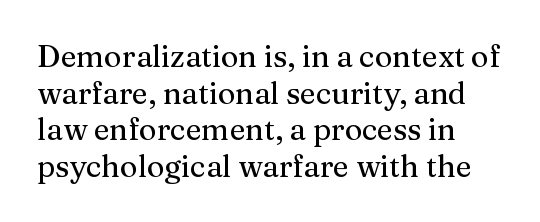
Leftover space on each line is placed entirely after the last word. These lines are rendered in a variable-pitch font. Quick note: not italic, upright. Anything drawn beneath the words? Only blank space. You can tell from the footed stems that serif type was used. Default kerning and tracking; the words read as compact shapes.
